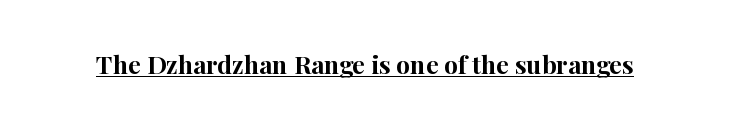
The face used here appears with an underline applied. Nope, not italic — everything's standing straight. This is heavy type, rendered in bold. Nobody touched the tracking dial on this one.
